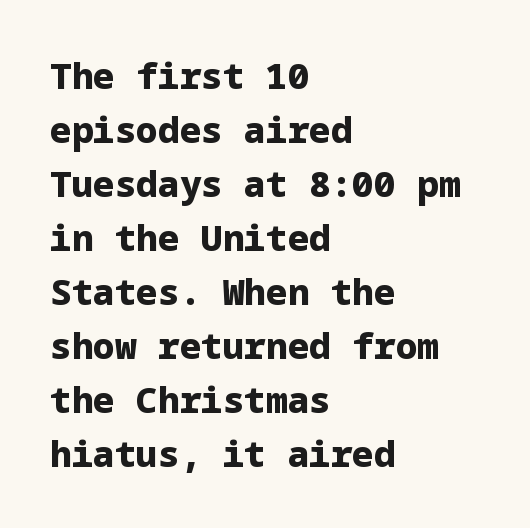
The image shows 36 px heavy sans-serif type, upright; set left-aligned, normal line spacing (1.5x), normal letter spacing, not underlined; low stroke contrast and a medium x-height.
